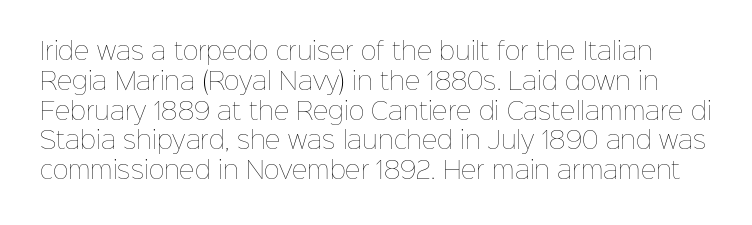
Q: Is the text bold? A: No.
Q: Is the text italic (slanted)? A: No, it is upright.
Q: Is the text underlined? A: No.
Q: Is the spacing between letters normal or unusually wide? A: Normal.
